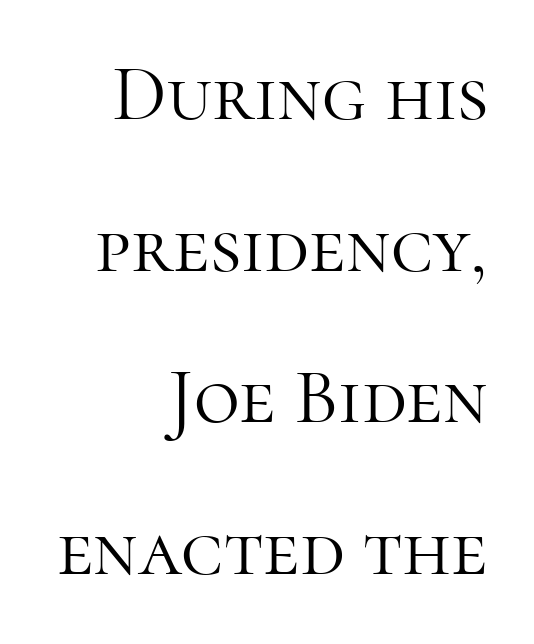
Letters rest on an invisible, unmarked baseline. Looks like regular typesetting: each glyph gets only the width it needs. Default kerning and tracking; the words read as compact shapes. The typesetting does not lean heavy: it is not bold.
